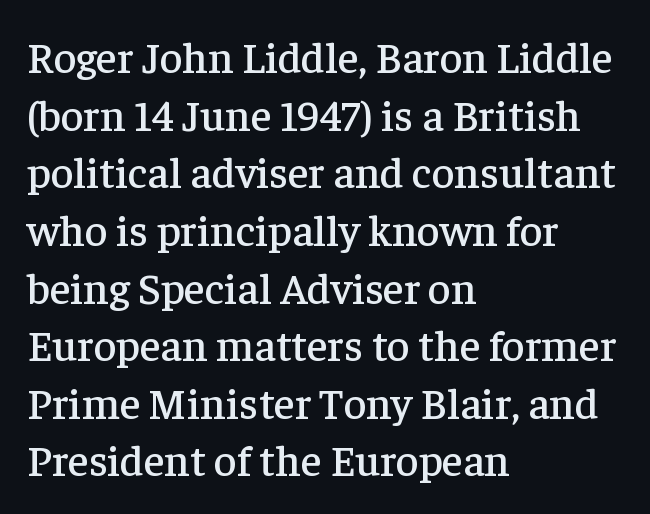
Letter spacing: default. Here the designer chose a conventional face with non-uniform glyph widths. If you drew a line through each stem, it would be perfectly vertical. Horizontal alignment here is leftward, the default for most running prose.
